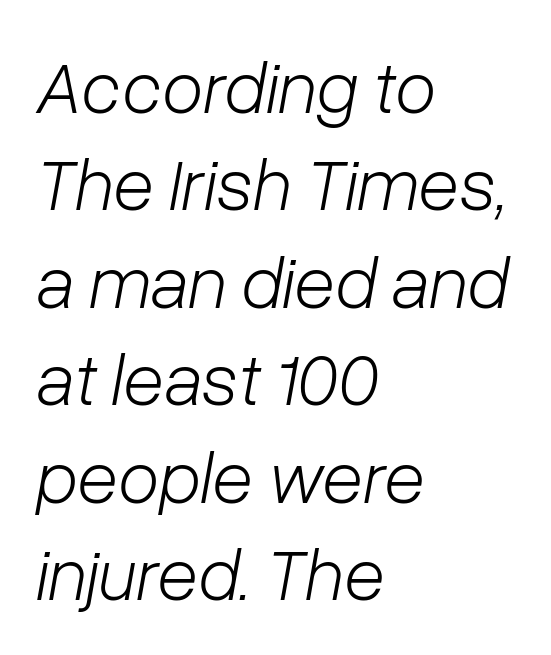
The image shows 75 px light type, italic (leaning right); set left-aligned, normal line spacing (1.3x), normal letter spacing, not underlined; low stroke contrast and a medium x-height.
